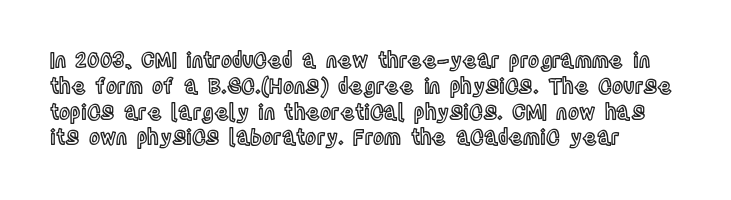
The image shows 21 px text type, upright; set line spacing 1.23x, normal letter spacing, not underlined.
